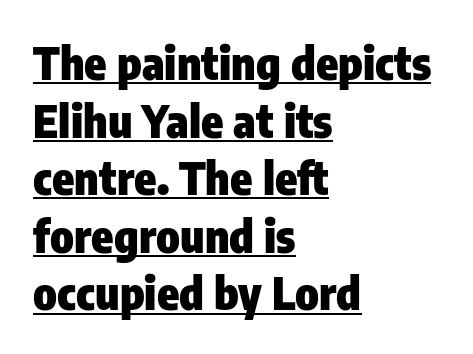
The image shows 45 px heavy, condensed sans-serif type, upright; set left-aligned, normal line spacing (1.28x), normal letter spacing, underlined; low stroke contrast and a medium x-height.
